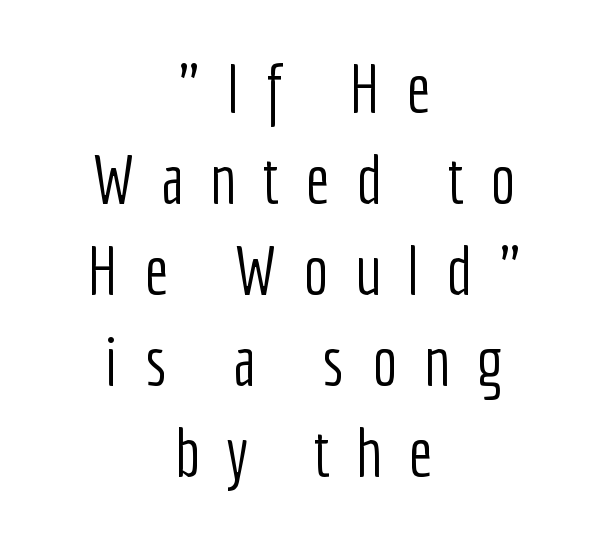
The image shows 68 px light, condensed sans-serif type, upright; set centered, normal line spacing (1.34x), unusually wide letter spacing (+0.39 em), not underlined; low stroke contrast and a medium x-height.
